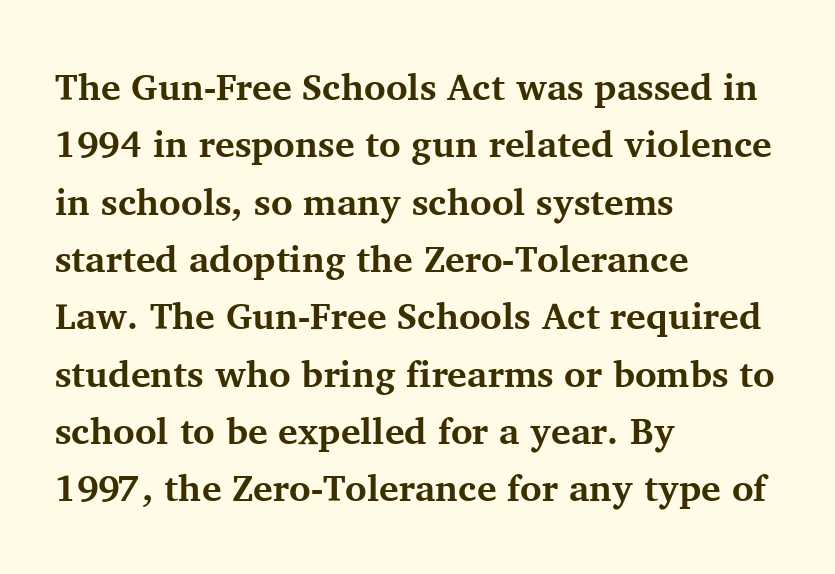
These lines keep a tight, regular rhythm from letter to letter. Stroke thickness is high; the sample reads as a true bold. A typesetter would mark this as roman, not italic. Line beginnings align vertically; line endings do not. The words here are not underlined. Honestly, the row spacing looks completely unremarkable.
